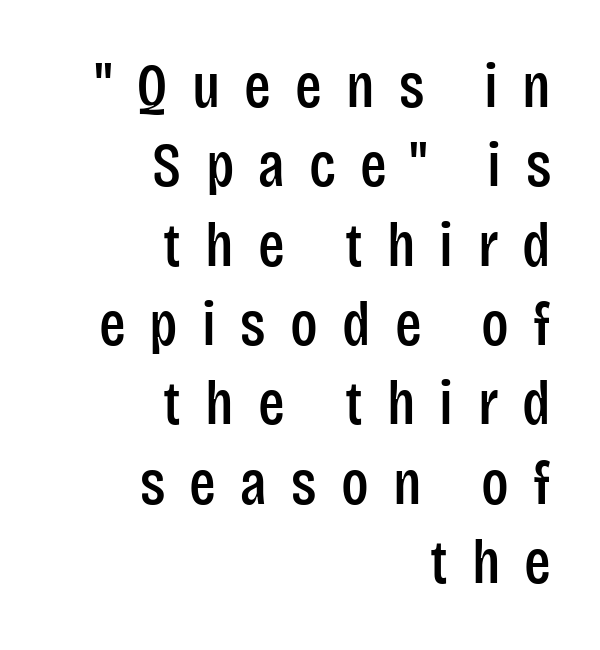
Q: Is the text italic (slanted)? A: No, it is upright.
Q: Is the typeface a serif or a sans-serif typeface? A: Sans-serif.
Q: Is the text underlined? A: No.
Q: How is the paragraph aligned? A: Right-aligned.
Q: Is the spacing between letters normal or unusually wide? A: Unusually wide.
Q: Is the spacing between lines tight, normal or loose? A: Normal.
Q: Width (condensed, normal, or wide)? A: Condensed.
Q: Stroke contrast? A: Low.
Q: x-height? A: Large.
Q: Monospaced? A: No.
